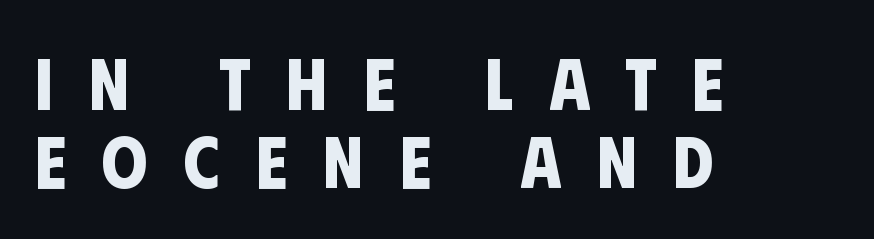
You could barely slide anything between these rows. Where is the straight margin? On the left. Only glyphs here, with clear space below each row. Does the weight exceed regular? Yes, all the way to bold. The typeface chosen for these lines omits serifs.
